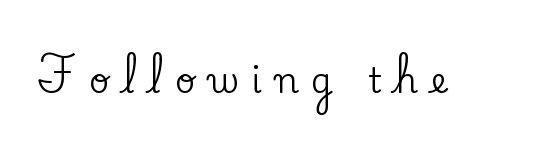
Q: Is the text italic (slanted)? A: No, it is upright.
Q: Is the typeface a serif or a sans-serif typeface? A: Serif.
Q: Is the text underlined? A: No.
Q: Is the spacing between letters normal or unusually wide? A: Unusually wide.
Q: Width (condensed, normal, or wide)? A: Normal.
Q: Stroke contrast? A: Low.
Q: x-height? A: Small.
Q: Monospaced? A: No.
